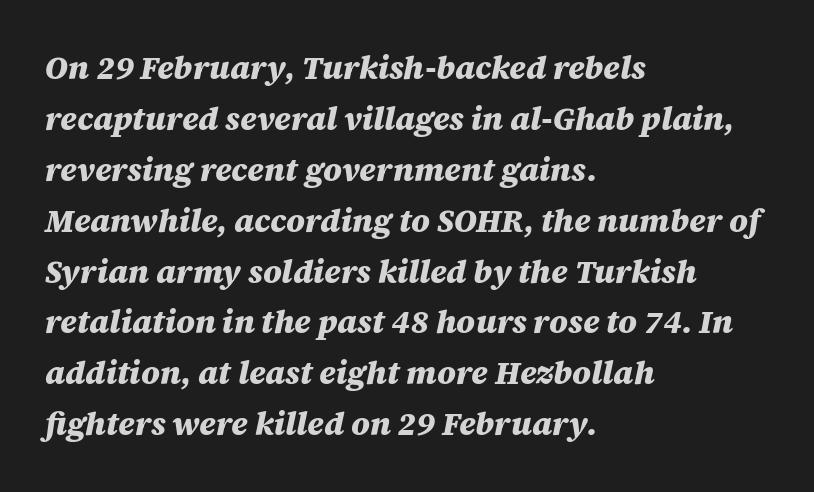
Tracking value appears to be zero — textbook default spacing. Quick note: underline off. Looking at the ascenders, they clearly lean. Looks like regular typesetting: each glyph gets only the width it needs.
